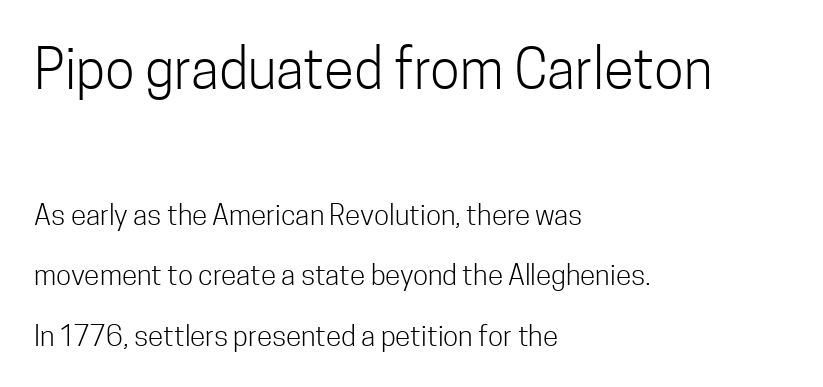
{"serif": "no", "italic": "no", "bold": "no", "weight": "light", "width": "condensed", "stroke_contrast": "low", "x_height": "medium", "monospaced": "no", "underline": "no", "align": "left", "line_spacing": "loose", "line_spacing_ratio": 2.16, "letter_spacing": "normal", "letter_spacing_em": 0.0, "larger_block": "first", "size_ratio": 1.96, "glyph_px": 55}
